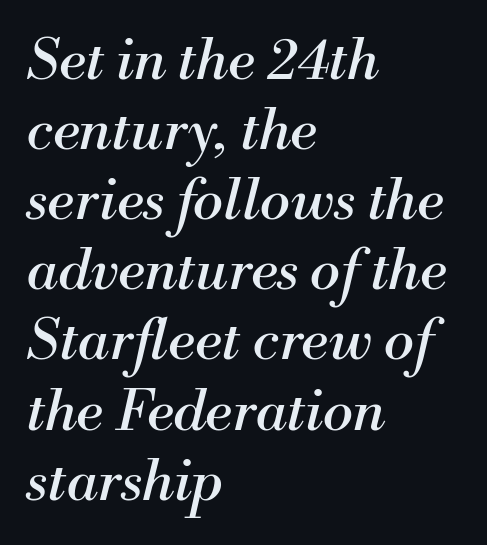
Q: Is the text bold? A: No.
Q: Is the text italic (slanted)? A: Yes, it leans right by about 13 degrees.
Q: Is the typeface a serif or a sans-serif typeface? A: Serif.
Q: Is the text underlined? A: No.
Q: How is the paragraph aligned? A: Left-aligned.
Q: Is the spacing between letters normal or unusually wide? A: Normal.
Q: Width (condensed, normal, or wide)? A: Normal.
Q: Stroke contrast? A: Medium.
Q: x-height? A: Small.
Q: Monospaced? A: No.
